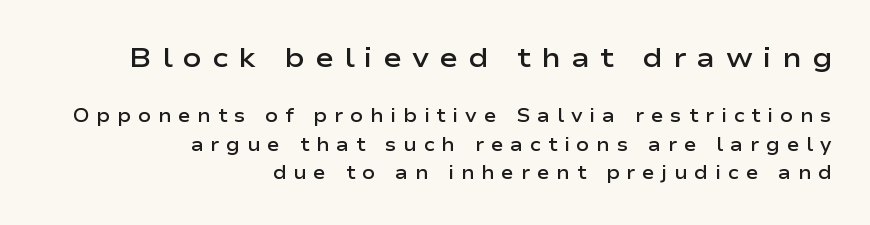
The image shows 28 px semibold, wide sans-serif type, upright; set right-aligned, normal line spacing (1.5x), unusually wide letter spacing (+0.36 em), not underlined; the first (top) block is 1.47x larger; low stroke contrast and a medium x-height.
